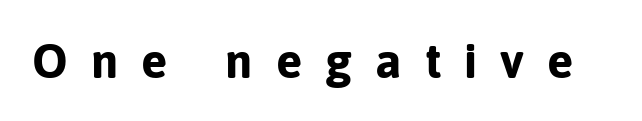
The image shows 49 px bold sans-serif type, upright; set unusually wide letter spacing (+0.47 em), not underlined; low stroke contrast and a medium x-height.
